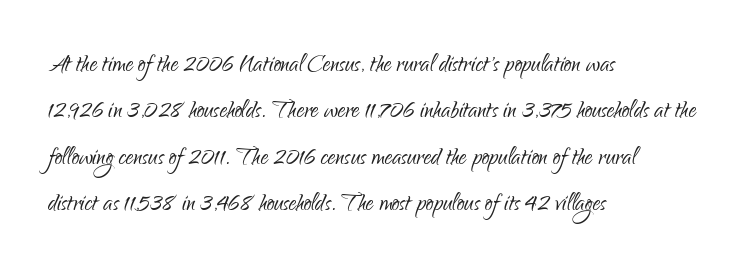
The image shows 30 px light, condensed sans-serif type; set left-aligned, normal line spacing (1.55x), normal letter spacing, not underlined; low stroke contrast and a small x-height.
